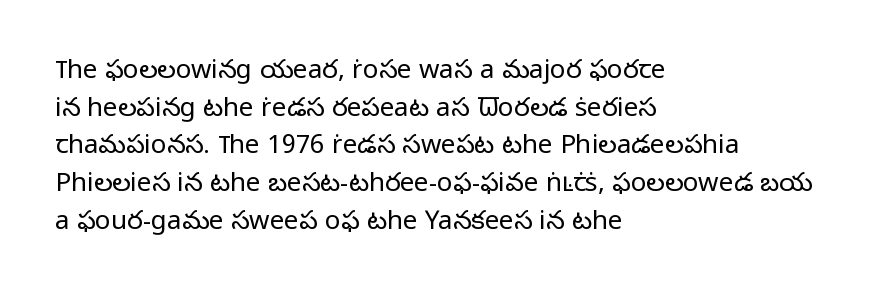
{"italic": "no", "bold": "no", "underline": "no", "align": "left", "line_spacing": "normal", "line_spacing_ratio": 1.45, "letter_spacing": "normal", "letter_spacing_em": 0.0, "glyph_px": 26}
